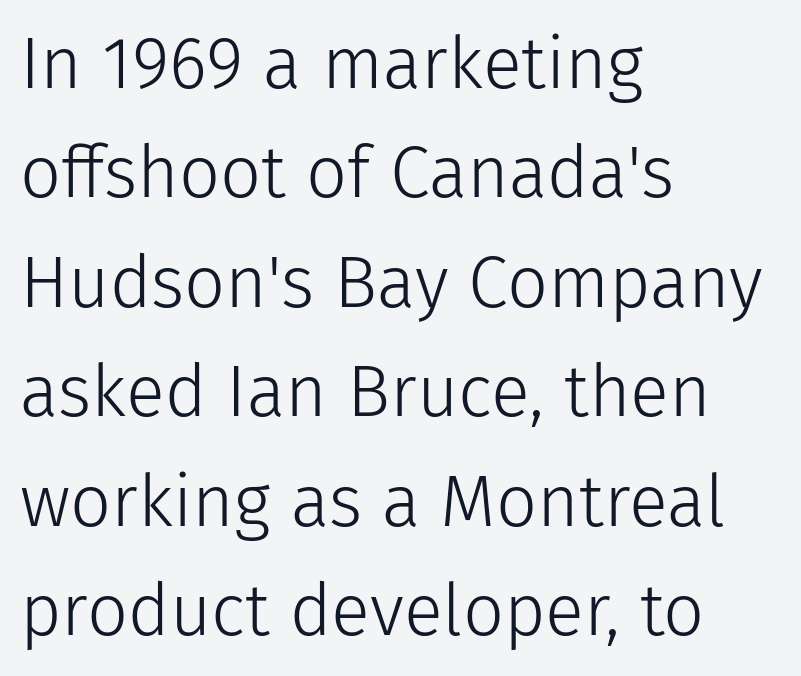
The image shows 72 px light sans-serif type, upright; set left-aligned, normal line spacing (1.52x), normal letter spacing, not underlined; low stroke contrast and a medium x-height.
